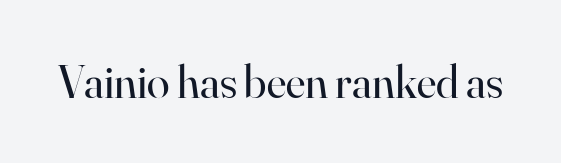
The image shows 46 px regular-weight serif type, upright; set normal letter spacing, not underlined; high stroke contrast and a small x-height.
